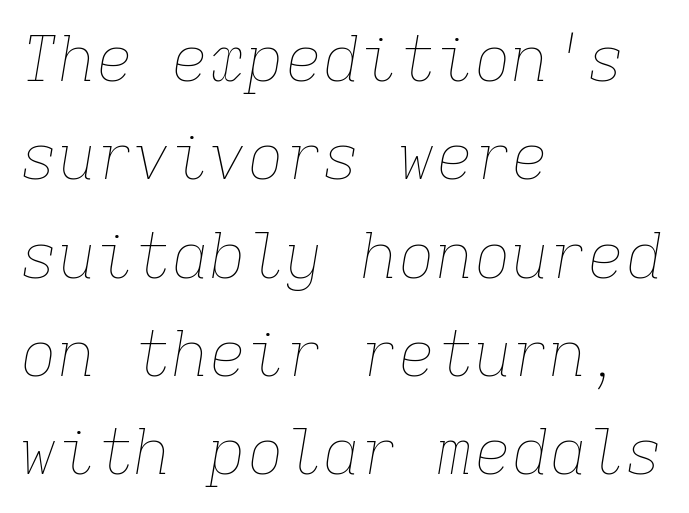
The image shows 63 px thin type, italic (leaning right), monospaced; set left-aligned, normal line spacing (1.56x), normal letter spacing, not underlined; low stroke contrast and a medium x-height.
